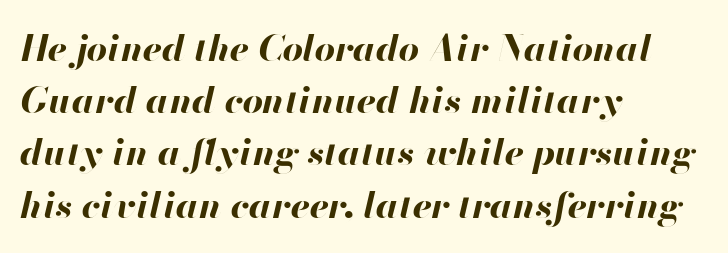
The image shows 36 px bold type, italic (leaning right); set left-aligned, normal line spacing (1.45x), normal letter spacing, not underlined; high stroke contrast and a small x-height.
